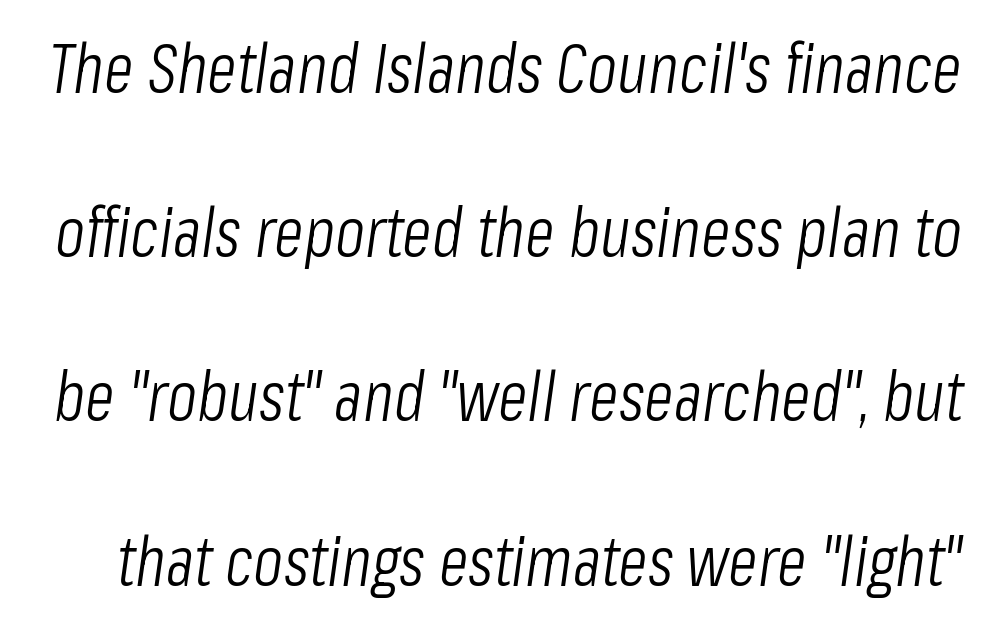
{"italic": "yes", "lean": "right", "slant_degrees": 8, "bold": "no", "weight": "light", "width": "condensed", "stroke_contrast": "low", "x_height": "medium", "monospaced": "no", "underline": "no", "line_spacing": "loose", "line_spacing_ratio": 2.38, "letter_spacing": "normal", "letter_spacing_em": 0.0, "glyph_px": 69}
